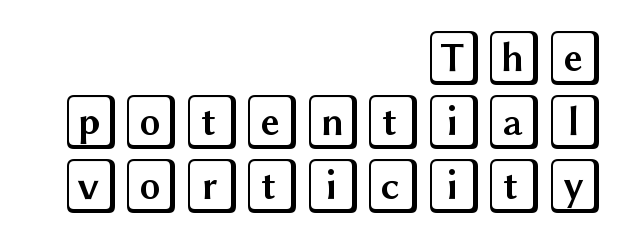
{"italic": "no", "width": "wide", "x_height": "large", "underline": "no", "align": "right", "line_spacing_ratio": 1.16, "letter_spacing": "normal", "letter_spacing_em": 0.0, "glyph_px": 55}
